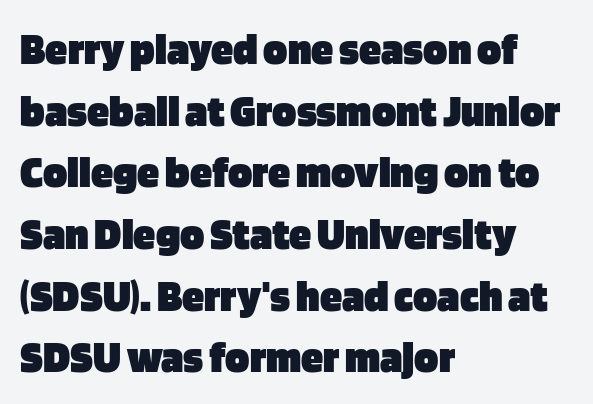
Q: Is the text bold? A: Yes.
Q: Is the text italic (slanted)? A: No, it is upright.
Q: Is the typeface a serif or a sans-serif typeface? A: Sans-serif.
Q: Is the text underlined? A: No.
Q: How is the paragraph aligned? A: Left-aligned.
Q: Is the spacing between letters normal or unusually wide? A: Normal.
Q: Is the spacing between lines tight, normal or loose? A: Normal.
Q: Width (condensed, normal, or wide)? A: Normal.
Q: Stroke contrast? A: Low.
Q: x-height? A: Large.
Q: Monospaced? A: No.
